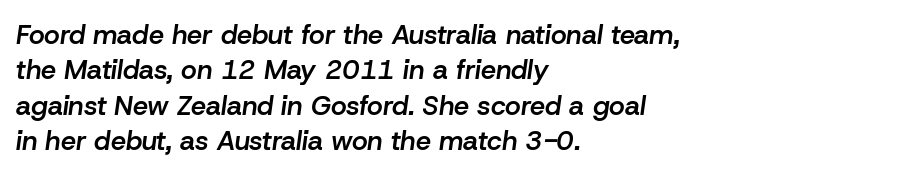
The image shows 27 px text type, italic (leaning right); set left-aligned, normal line spacing (1.31x), normal letter spacing, not underlined.
